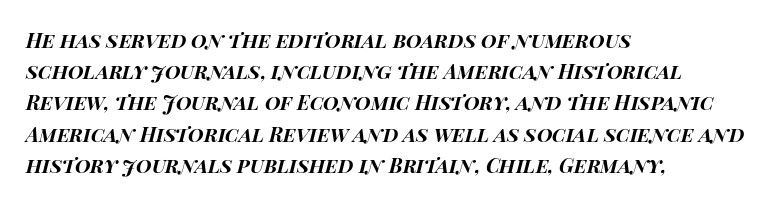
The image shows 20 px bold type, italic (leaning right); set left-aligned, normal line spacing (1.56x), normal letter spacing, not underlined.
